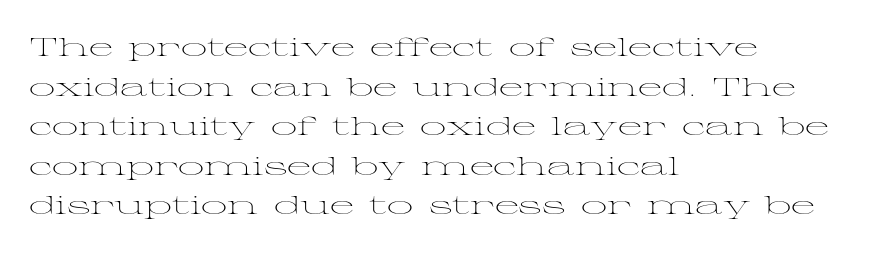
{"italic": "no", "bold": "no", "underline": "no", "align": "left", "line_spacing": "normal", "line_spacing_ratio": 1.52, "letter_spacing": "normal", "letter_spacing_em": 0.0, "glyph_px": 26}
